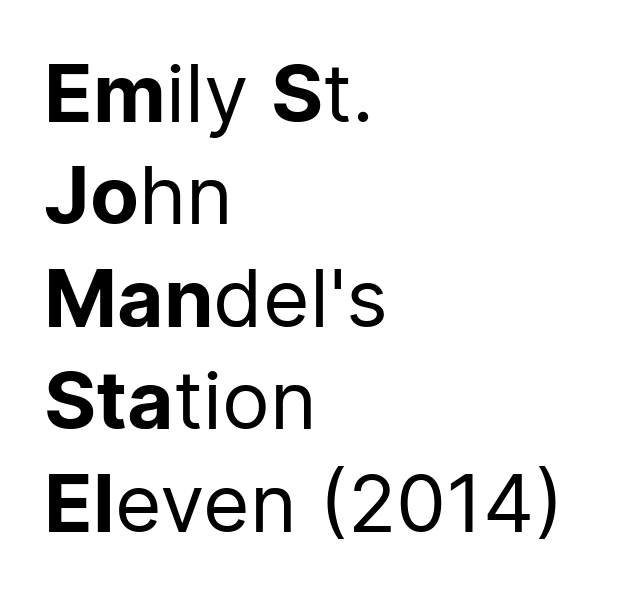
Q: Is the text bold? A: No.
Q: Is the text italic (slanted)? A: No, it is upright.
Q: Is the typeface a serif or a sans-serif typeface? A: Sans-serif.
Q: Is the text underlined? A: No.
Q: How is the paragraph aligned? A: Left-aligned.
Q: Is the spacing between letters normal or unusually wide? A: Normal.
Q: Is the spacing between lines tight, normal or loose? A: Normal.
Q: Width (condensed, normal, or wide)? A: Normal.
Q: Stroke contrast? A: Low.
Q: x-height? A: Medium.
Q: Monospaced? A: No.
